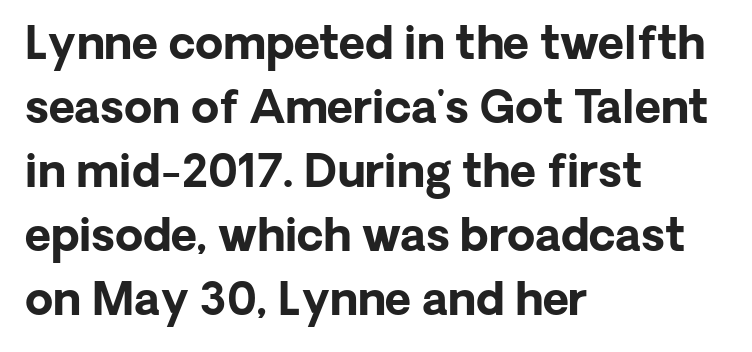
Does the copy run flush right? No — it runs flush left. Underlining? Definitely not there. Is the type bold? Yes — the strokes are clearly thick and heavy. Look at the tracking — it's just the regular setting, nothing added. Posture: straight, roman, zero tilt.
